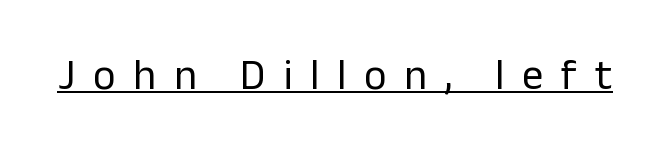
Q: Is the text bold? A: No.
Q: Is the text italic (slanted)? A: No, it is upright.
Q: Is the typeface a serif or a sans-serif typeface? A: Sans-serif.
Q: Is the text underlined? A: Yes.
Q: Is the spacing between letters normal or unusually wide? A: Unusually wide.
Q: Width (condensed, normal, or wide)? A: Normal.
Q: Stroke contrast? A: Low.
Q: x-height? A: Medium.
Q: Monospaced? A: No.
